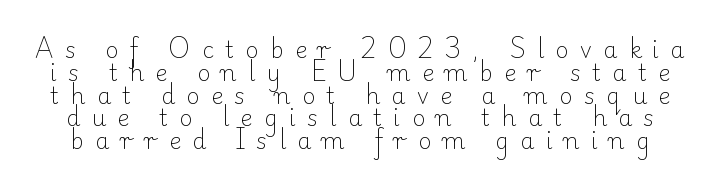
Q: Is the text bold? A: No.
Q: Is the text italic (slanted)? A: No, it is upright.
Q: Is the text underlined? A: No.
Q: Is the spacing between letters normal or unusually wide? A: Unusually wide.
Q: Is the spacing between lines tight, normal or loose? A: Tight.
